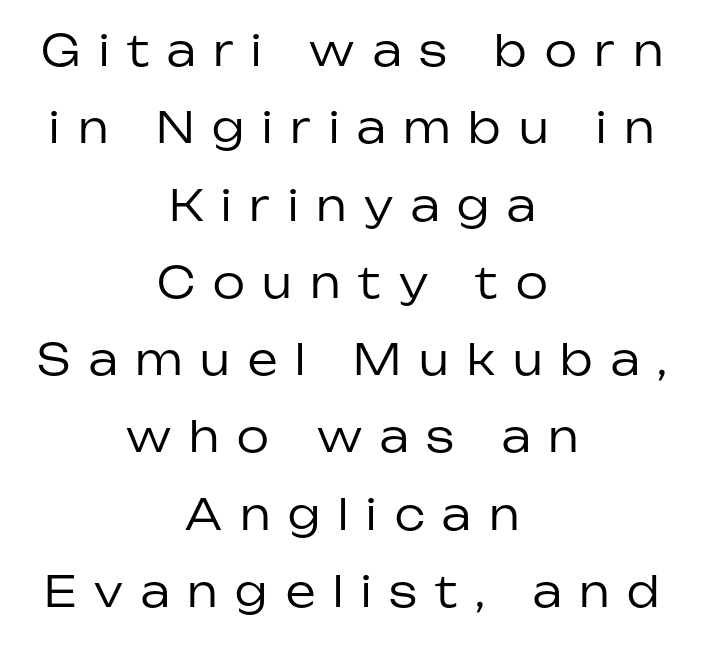
{"serif": "no", "italic": "no", "bold": "no", "weight": "regular", "width": "normal", "stroke_contrast": "low", "x_height": "medium", "monospaced": "no", "underline": "no", "align": "center", "line_spacing_ratio": 1.84, "letter_spacing": "wide", "letter_spacing_em": 0.43, "glyph_px": 42}
